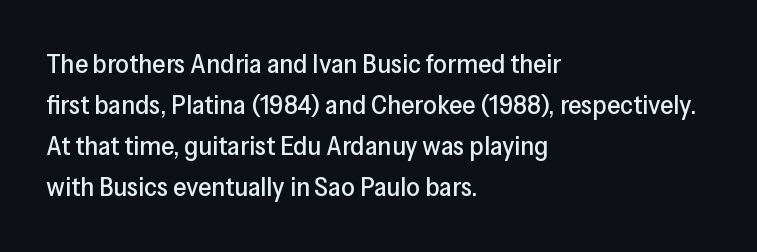
{"italic": "no", "underline": "no", "align": "left", "line_spacing": "normal", "line_spacing_ratio": 1.52, "letter_spacing": "normal", "letter_spacing_em": 0.0, "glyph_px": 27}
